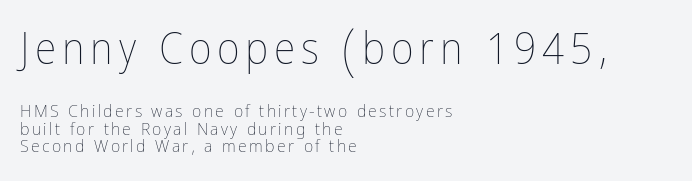
Q: Is the text bold? A: No.
Q: Is the text italic (slanted)? A: No, it is upright.
Q: Is the text underlined? A: No.
Q: How is the paragraph aligned? A: Left-aligned.
Q: Is the spacing between lines tight, normal or loose? A: Tight.
Q: Which block of text is set in a larger size, the first (top) or the second (bottom)? A: The first (top) one.
Q: Width (condensed, normal, or wide)? A: Condensed.
Q: Stroke contrast? A: Low.
Q: x-height? A: Medium.
Q: Monospaced? A: No.
